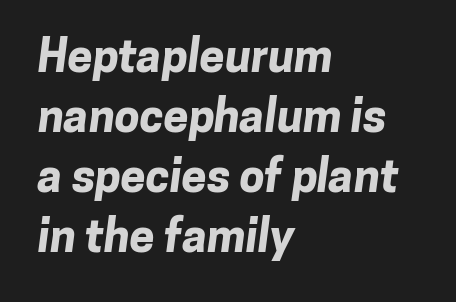
{"serif": "no", "bold": "yes", "weight": "bold", "width": "normal", "stroke_contrast": "low", "x_height": "medium", "monospaced": "no", "underline": "no", "align": "left", "line_spacing": "normal", "line_spacing_ratio": 1.33, "letter_spacing": "normal", "letter_spacing_em": 0.0, "glyph_px": 45}
